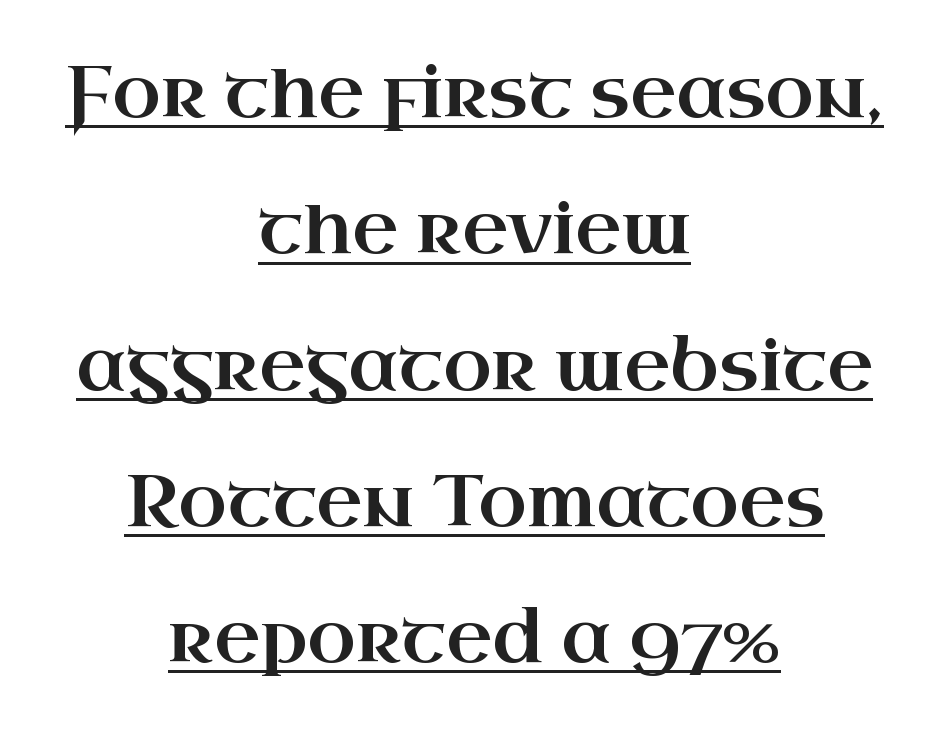
Q: Is the text italic (slanted)? A: No, it is upright.
Q: Is the typeface a serif or a sans-serif typeface? A: Serif.
Q: Is the text underlined? A: Yes.
Q: How is the paragraph aligned? A: Centered.
Q: Is the spacing between letters normal or unusually wide? A: Normal.
Q: Is the spacing between lines tight, normal or loose? A: Loose.
Q: Width (condensed, normal, or wide)? A: Wide.
Q: Stroke contrast? A: High.
Q: x-height? A: Small.
Q: Monospaced? A: No.
